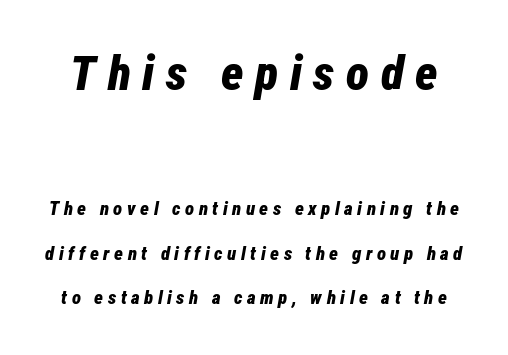
The image shows 48 px bold, condensed type, italic (leaning right); set loose line spacing (2.36x), unusually wide letter spacing (+0.24 em), not underlined; the first (top) block is 2.53x larger; low stroke contrast and a medium x-height.
